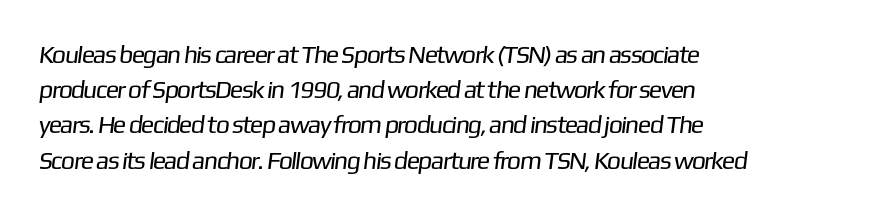
{"bold": "no", "underline": "no", "align": "left", "line_spacing": "normal", "line_spacing_ratio": 1.41, "letter_spacing": "normal", "letter_spacing_em": 0.0, "glyph_px": 25}
